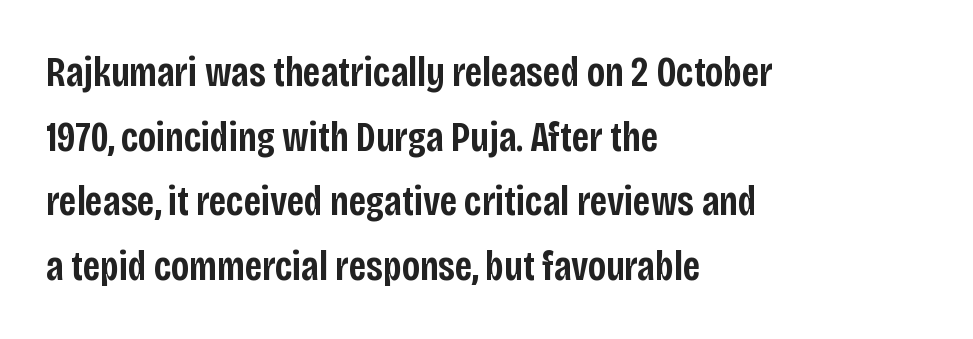
The image shows 42 px semibold, condensed sans-serif type, upright; set left-aligned, normal line spacing (1.54x), normal letter spacing, not underlined; low stroke contrast and a large x-height.
